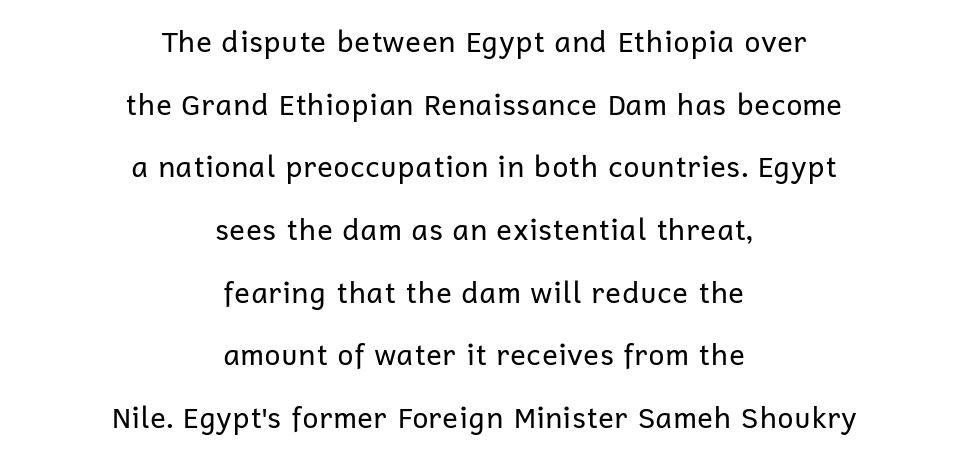
{"serif": "no", "italic": "no", "bold": "no", "weight": "regular", "width": "normal", "stroke_contrast": "low", "x_height": "medium", "monospaced": "no", "underline": "no", "align": "center", "line_spacing": "loose", "line_spacing_ratio": 2.16, "letter_spacing": "normal", "letter_spacing_em": 0.0, "glyph_px": 29}
